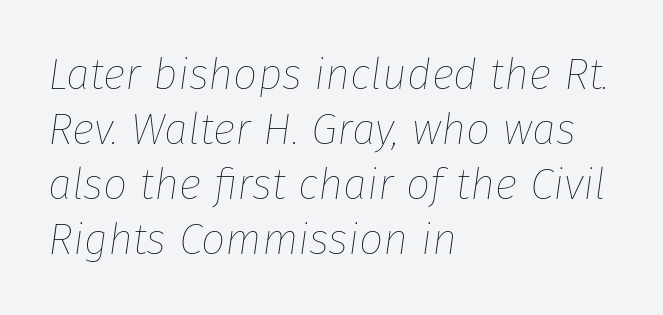
This sample is left-justified, so line endings fall wherever the words run out. Note the varied advance widths — an 'i' is clearly narrower than an 'm'. In terms of letterspacing, this is plain default setting. The strip under each line holds only bare page.
